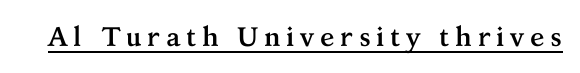
Q: Is the text bold? A: Yes.
Q: Is the text italic (slanted)? A: No, it is upright.
Q: Is the text underlined? A: Yes.
Q: Is the spacing between letters normal or unusually wide? A: Unusually wide.
